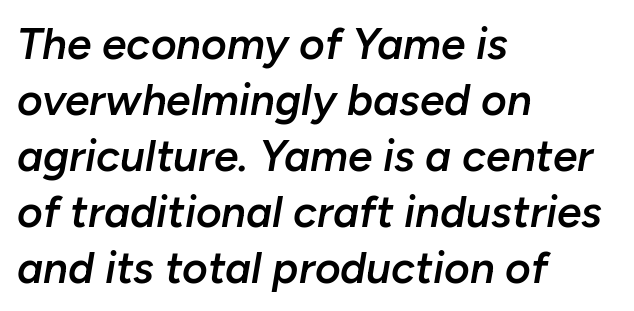
{"italic": "yes", "lean": "right", "slant_degrees": 10, "bold": "semi", "weight": "semibold", "width": "normal", "stroke_contrast": "low", "x_height": "medium", "monospaced": "no", "underline": "no", "align": "left", "line_spacing": "normal", "line_spacing_ratio": 1.27, "letter_spacing": "normal", "letter_spacing_em": 0.0, "glyph_px": 44}
